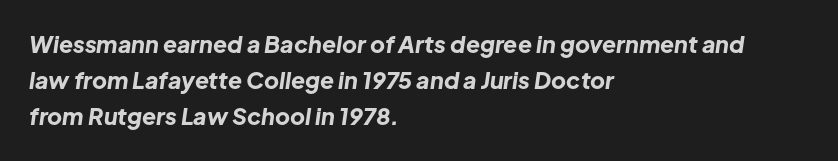
The image shows 23 px bold type, italic (leaning right); set left-aligned, normal line spacing (1.57x), normal letter spacing, not underlined.
